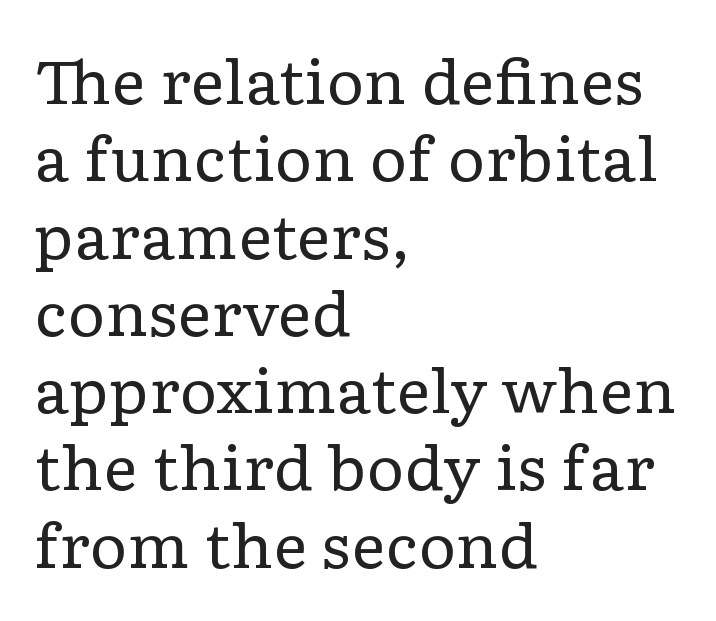
Think of a printed novel: that variable character pitch is what you see here. There is no visible air inserted between adjacent glyphs. No chunkiness to these letters — they're not bold. Unlike italic type, these characters show no tilt at all. If you measured baseline to baseline, you'd find a middling distance. These lines are composed in type with serifs.
